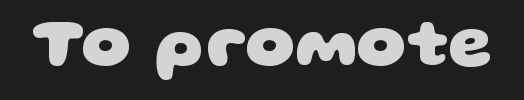
{"serif": "no", "bold": "yes", "weight": "heavy", "width": "wide", "stroke_contrast": "low", "x_height": "large", "monospaced": "no", "underline": "no", "letter_spacing": "normal", "letter_spacing_em": 0.0, "glyph_px": 69}
